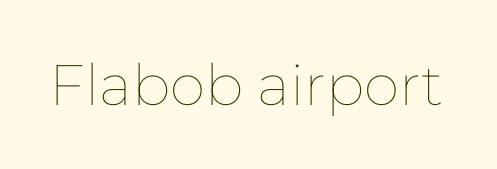
Q: Is the text bold? A: No.
Q: Is the text italic (slanted)? A: No, it is upright.
Q: Is the text underlined? A: No.
Q: Is the spacing between letters normal or unusually wide? A: Normal.
Q: Width (condensed, normal, or wide)? A: Normal.
Q: Stroke contrast? A: Low.
Q: x-height? A: Medium.
Q: Monospaced? A: No.
